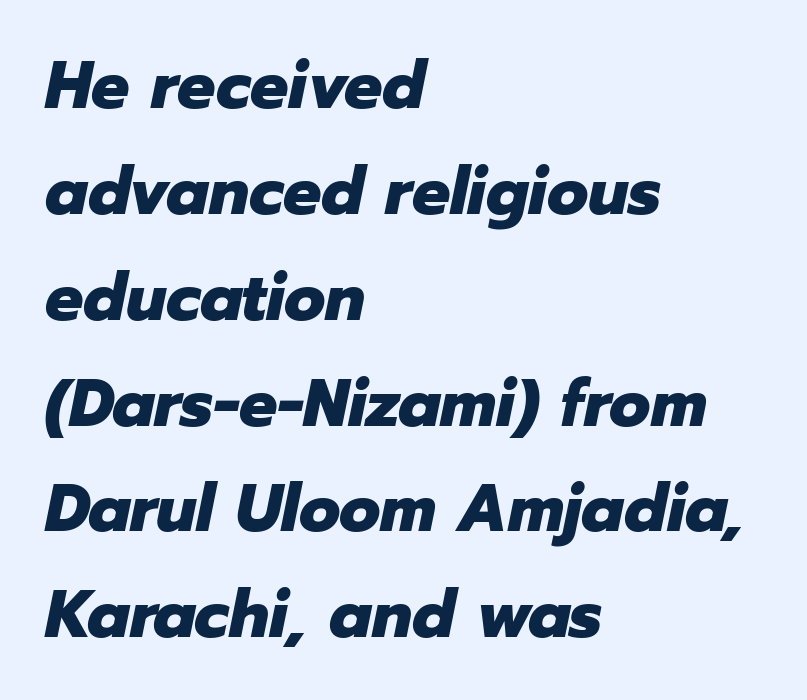
{"italic": "yes", "lean": "right", "slant_degrees": 12, "bold": "yes", "weight": "heavy", "width": "normal", "stroke_contrast": "low", "x_height": "medium", "monospaced": "no", "underline": "no", "align": "left", "line_spacing": "normal", "line_spacing_ratio": 1.58, "letter_spacing": "normal", "letter_spacing_em": 0.0, "glyph_px": 67}
